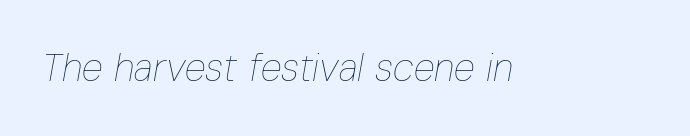
{"italic": "yes", "lean": "right", "slant_degrees": 10, "bold": "no", "weight": "thin", "width": "condensed", "stroke_contrast": "low", "x_height": "medium", "monospaced": "no", "underline": "no", "letter_spacing": "normal", "letter_spacing_em": 0.0, "glyph_px": 39}
